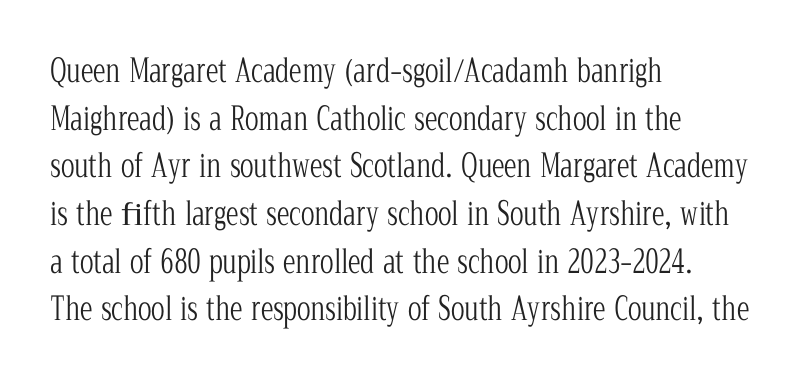
The image shows 32 px light, condensed serif type, upright; set left-aligned, normal line spacing (1.49x), normal letter spacing, not underlined; low stroke contrast and a medium x-height.
